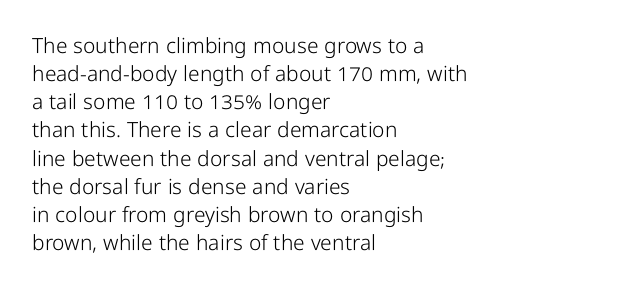
The image shows 21 px text type, upright; set left-aligned, normal line spacing (1.34x), normal letter spacing, not underlined.
